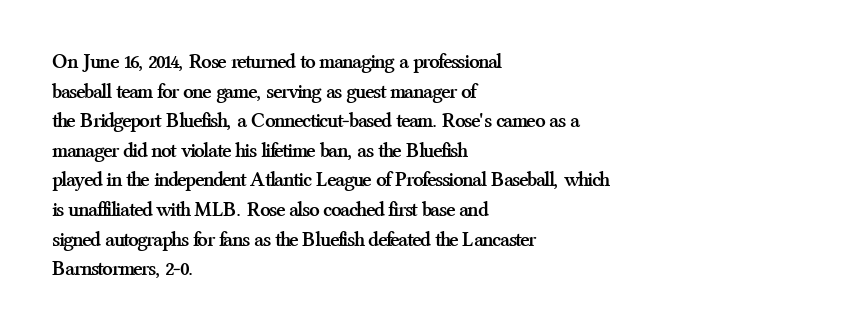
The image shows 21 px bold type, upright; set left-aligned, normal line spacing (1.41x), normal letter spacing, not underlined.
